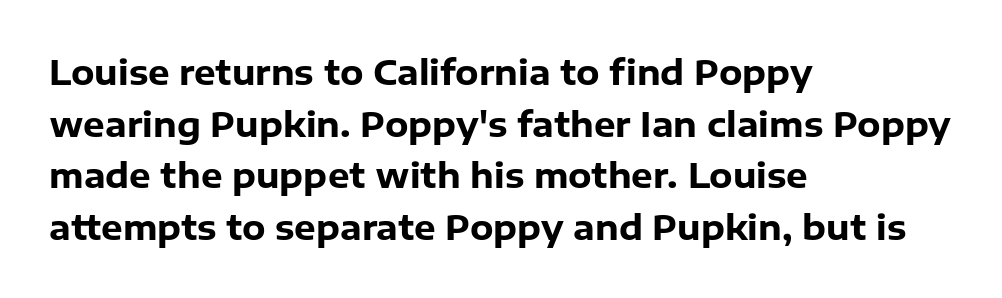
The image shows 34 px heavy sans-serif type, upright; set left-aligned, normal line spacing (1.52x), normal letter spacing, not underlined; low stroke contrast and a medium x-height.
